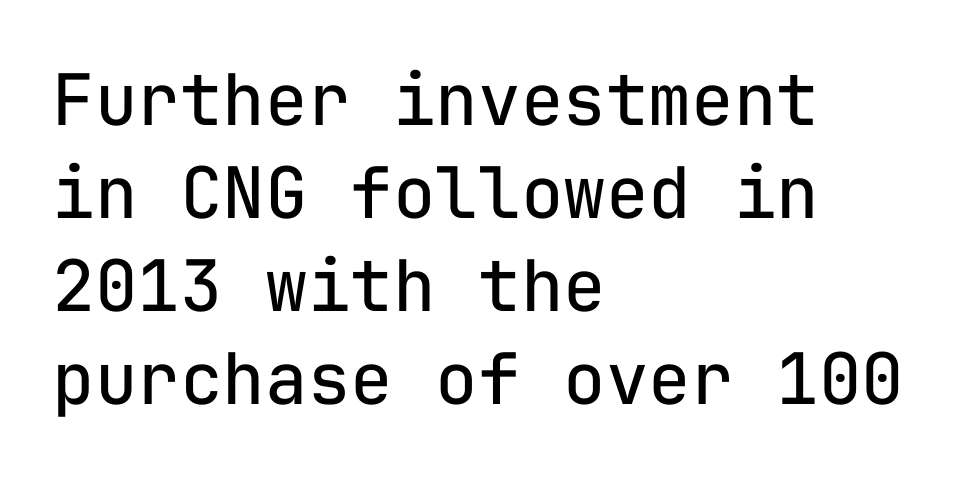
The image shows 71 px regular-weight sans-serif type, upright, monospaced; set left-aligned, normal line spacing (1.31x), normal letter spacing, not underlined; low stroke contrast and a medium x-height.
